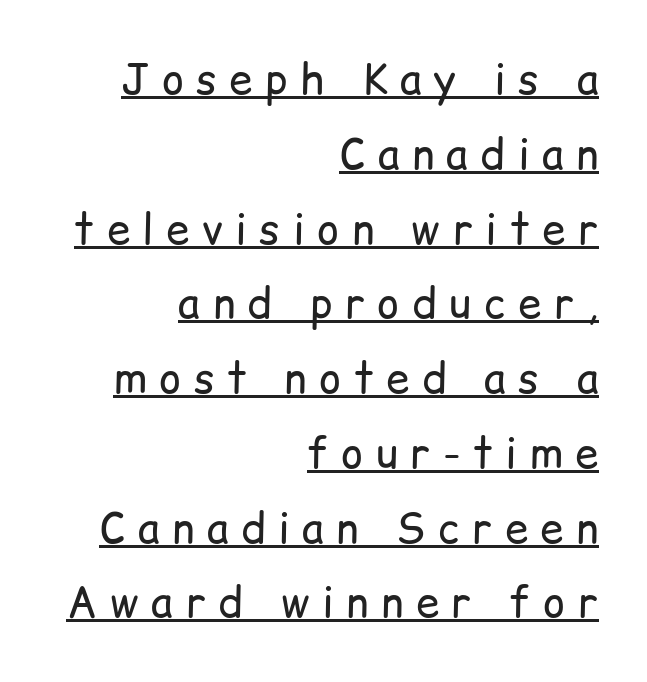
{"serif": "no", "italic": "no", "bold": "no", "weight": "regular", "width": "normal", "stroke_contrast": "low", "x_height": "medium", "monospaced": "no", "underline": "yes", "align": "right", "line_spacing_ratio": 1.78, "letter_spacing": "wide", "letter_spacing_em": 0.3, "glyph_px": 42}
